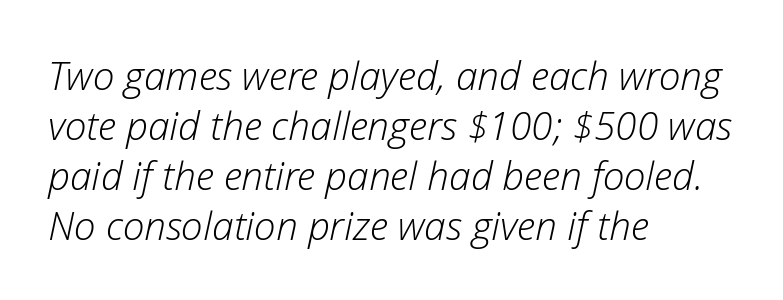
{"italic": "yes", "lean": "right", "slant_degrees": 12, "bold": "no", "weight": "light", "width": "normal", "stroke_contrast": "low", "x_height": "medium", "monospaced": "no", "underline": "no", "align": "left", "line_spacing": "normal", "line_spacing_ratio": 1.28, "letter_spacing": "normal", "letter_spacing_em": 0.0, "glyph_px": 39}
